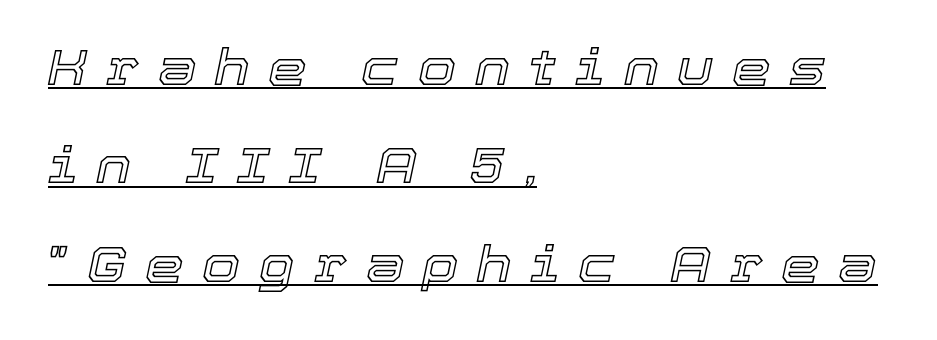
The image shows 49 px text type, italic (leaning right); set left-aligned, loose line spacing (2.01x), unusually wide letter spacing (+0.38 em), underlined; a medium x-height.
